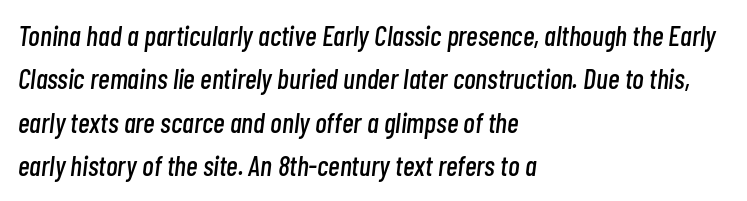
The image shows 28 px condensed type, italic (leaning right); set left-aligned, normal line spacing (1.55x), normal letter spacing, not underlined; low stroke contrast and a medium x-height.
